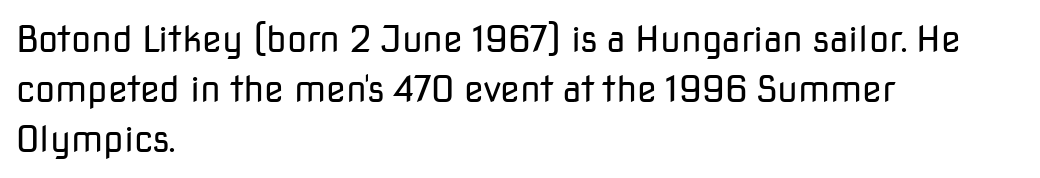
If you drew a line through each stem, it would be perfectly vertical. The passage shown is typeset with a sans-serif family. Leading: standard. Weight: not bold — regular or lighter. The passage is arranged the way most books set body copy — flush left. Bare-footed words on every line.
